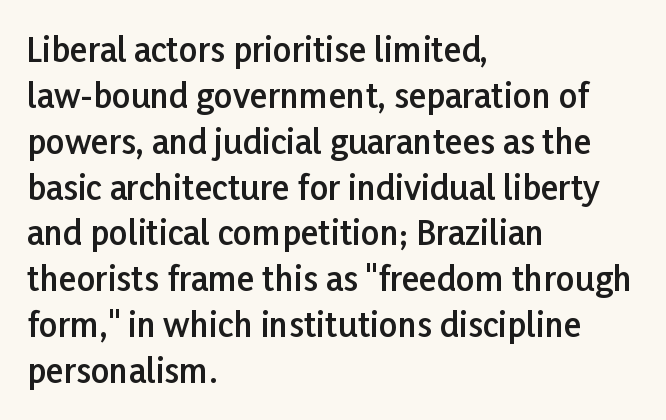
Is the letter spacing exaggerated? No — it looks like the ordinary default. Note: no serifs on the glyphs. These lines were composed using upright roman letters. Horizontal alignment here is leftward, the default for most running prose.
